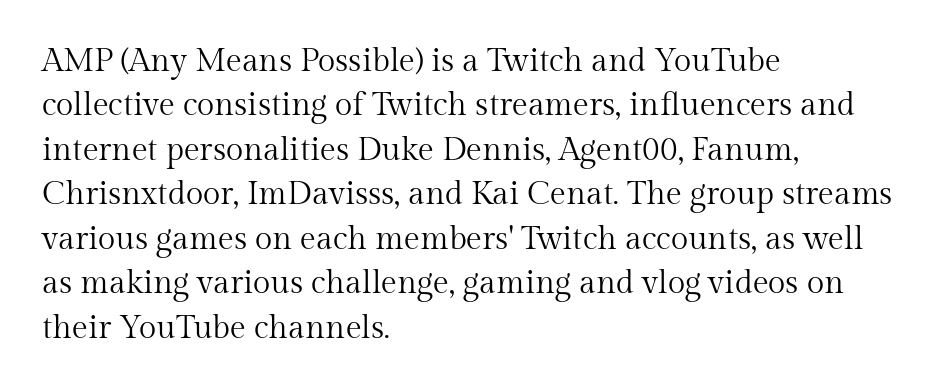
Q: Is the text bold? A: No.
Q: Is the text italic (slanted)? A: No, it is upright.
Q: Is the typeface a serif or a sans-serif typeface? A: Serif.
Q: Is the text underlined? A: No.
Q: How is the paragraph aligned? A: Left-aligned.
Q: Is the spacing between letters normal or unusually wide? A: Normal.
Q: Is the spacing between lines tight, normal or loose? A: Normal.
Q: Width (condensed, normal, or wide)? A: Normal.
Q: Stroke contrast? A: Medium.
Q: x-height? A: Medium.
Q: Monospaced? A: No.
